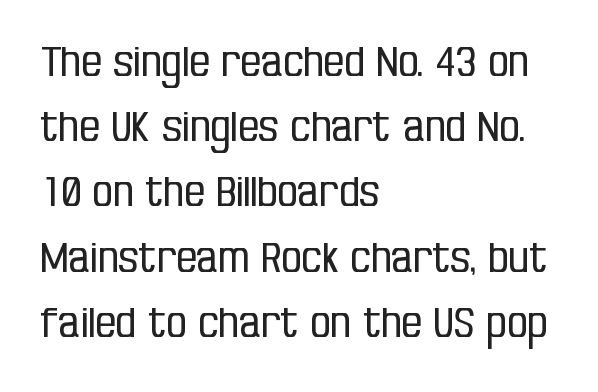
Is this a fixed-width face? No — the glyphs have proportional, varying widths. Notice how the passage keeps a crisp vertical edge on the left only. Honestly, the row spacing looks completely unremarkable. In terms of letterform style, serifs are entirely absent. Rendered with straight, roman letterforms.
